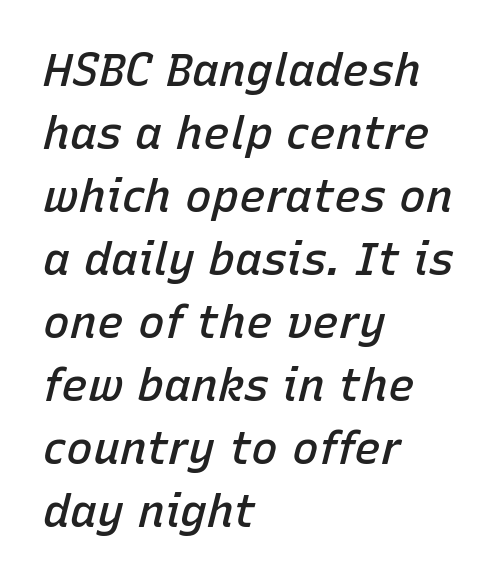
{"italic": "yes", "lean": "right", "slant_degrees": 15, "bold": "semi", "weight": "semibold", "width": "normal", "stroke_contrast": "low", "x_height": "medium", "monospaced": "no", "underline": "no", "align": "left", "line_spacing": "normal", "line_spacing_ratio": 1.4, "letter_spacing": "normal", "letter_spacing_em": 0.0, "glyph_px": 45}
